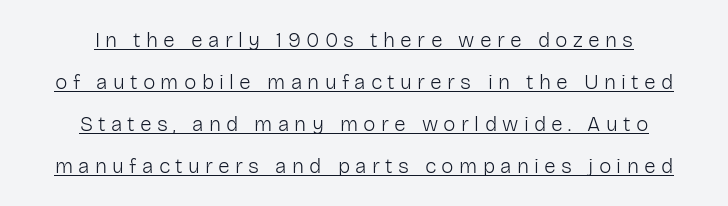
{"italic": "no", "bold": "no", "underline": "yes", "align": "center", "line_spacing": "loose", "line_spacing_ratio": 2.0, "letter_spacing": "wide", "letter_spacing_em": 0.25, "glyph_px": 21}
